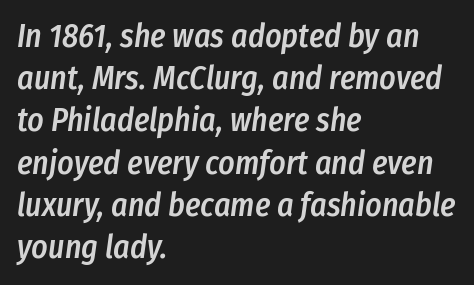
{"italic": "yes", "lean": "right", "slant_degrees": 8, "bold": "semi", "weight": "semibold", "width": "condensed", "stroke_contrast": "low", "x_height": "medium", "monospaced": "no", "underline": "no", "align": "left", "line_spacing": "normal", "line_spacing_ratio": 1.32, "letter_spacing": "normal", "letter_spacing_em": 0.0, "glyph_px": 32}
